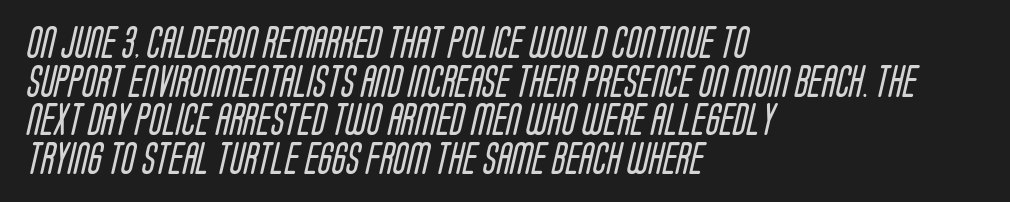
The image shows 32 px regular-weight, condensed sans-serif type; set left-aligned, line spacing 1.21x, normal letter spacing, not underlined; low stroke contrast and a large x-height.
